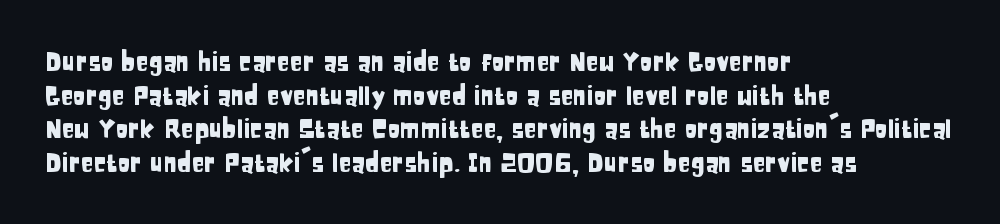
Q: Is the text italic (slanted)? A: No, it is upright.
Q: Is the text underlined? A: No.
Q: How is the paragraph aligned? A: Left-aligned.
Q: Is the spacing between letters normal or unusually wide? A: Normal.
Q: Is the spacing between lines tight, normal or loose? A: Normal.
